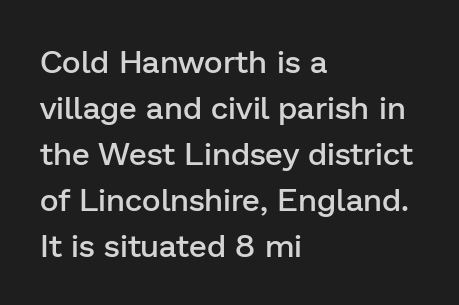
{"serif": "no", "italic": "no", "bold": "semi", "weight": "semibold", "width": "normal", "stroke_contrast": "low", "x_height": "medium", "monospaced": "no", "underline": "no", "align": "left", "line_spacing": "normal", "line_spacing_ratio": 1.44, "letter_spacing": "normal", "letter_spacing_em": 0.0, "glyph_px": 32}
